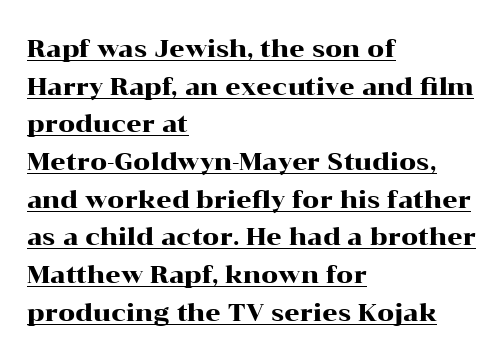
The image shows 24 px text type, upright; set left-aligned, normal line spacing (1.57x), normal letter spacing, underlined.
